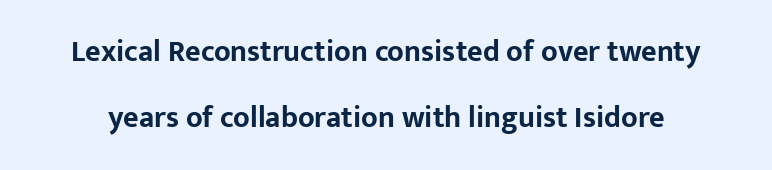
Q: Is the text bold? A: Yes.
Q: Is the text italic (slanted)? A: No, it is upright.
Q: Is the typeface a serif or a sans-serif typeface? A: Sans-serif.
Q: Is the text underlined? A: No.
Q: Is the spacing between letters normal or unusually wide? A: Normal.
Q: Is the spacing between lines tight, normal or loose? A: Loose.
Q: Width (condensed, normal, or wide)? A: Normal.
Q: Stroke contrast? A: Low.
Q: x-height? A: Medium.
Q: Monospaced? A: No.
